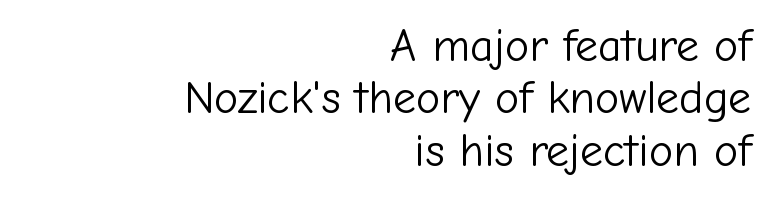
The image shows 46 px light sans-serif type, upright; set right-aligned, tight line spacing (1.14x), normal letter spacing, not underlined; low stroke contrast and a medium x-height.
